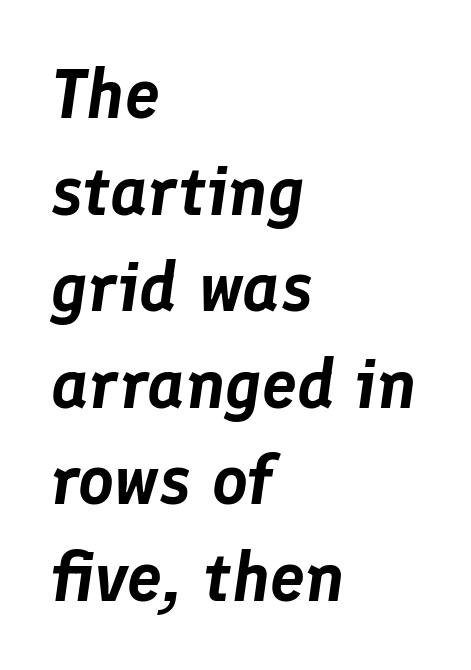
Leading matches the norm, producing a regular column. Beneath every word, the page is bare. Left-aligned paragraph, ragged on the right. Each letter keeps its own natural width here, so spacing adapts to shape. Looking at the ascenders, they clearly lean. No extra tracking has been applied to these lines.
